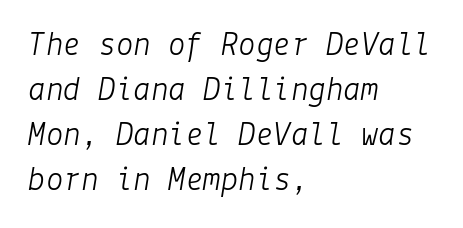
Summary of weight: not heavy and not bold. The typography opts for an oblique posture over an upright one. In terms of leading, this rendering sits right in the middle. The foot of each line stays bare and open.
